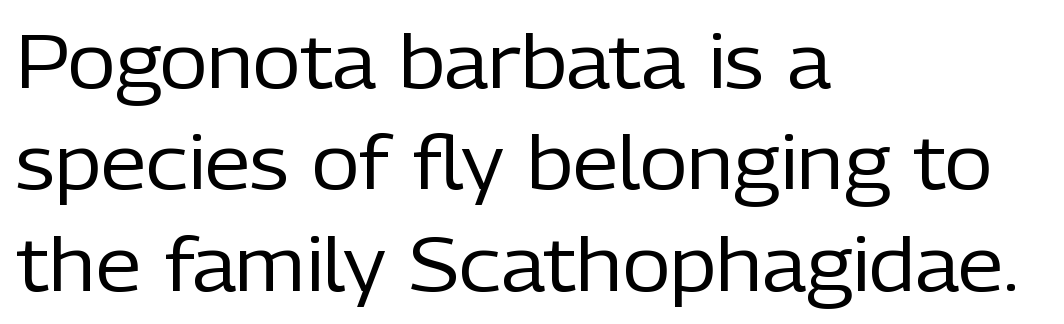
{"serif": "no", "italic": "no", "bold": "no", "weight": "regular", "width": "normal", "stroke_contrast": "low", "x_height": "medium", "monospaced": "no", "underline": "no", "align": "left", "line_spacing": "normal", "line_spacing_ratio": 1.37, "letter_spacing": "normal", "letter_spacing_em": 0.0, "glyph_px": 74}
